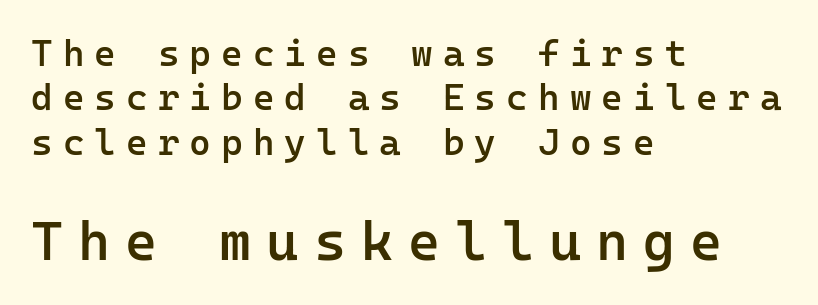
These lines were composed using upright roman letters. A typesetter would label this face a sans. A fair bit of extra ink — the face is semibold, not bold. Small over large — that's the arrangement of the two blocks here. The zone under the glyphs is completely vacant.
